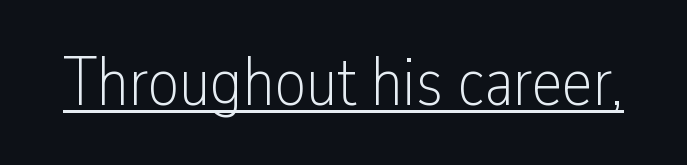
On a weight scale, this lands at 450 or below. Notice how the stems are strictly vertical — no italics here. Think of a printed novel: that variable character pitch is what you see here. Stroke terminals: plain, sans-serif. Glyph-to-glyph distance matches everyday printed text.
